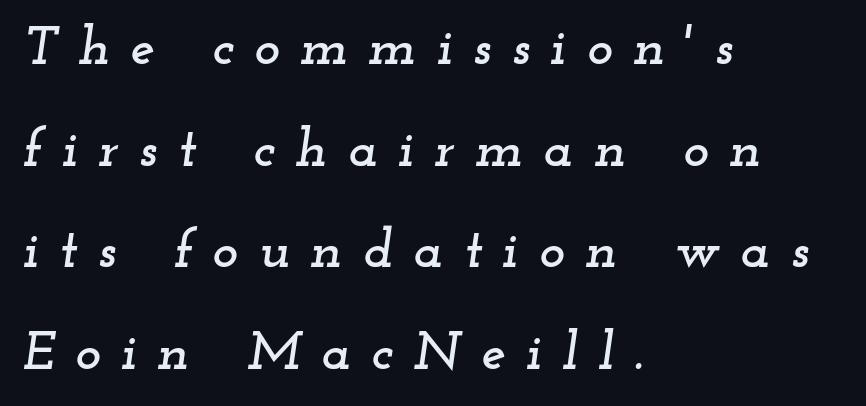
The image shows 55 px wide serif type, italic (leaning right); set left-aligned, line spacing 1.85x, unusually wide letter spacing (+0.37 em), not underlined; low stroke contrast and a small x-height.
